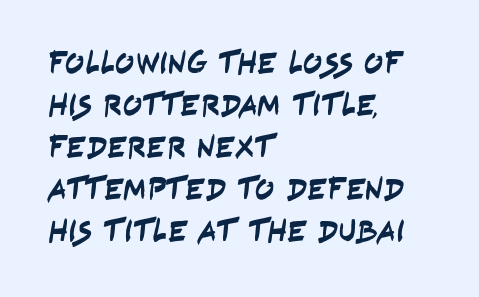
Reading down the column, the eye jumps a familiar distance to each next line. Stroke terminals: plain, sans-serif. This sample has the flowing, uneven cadence of proportional lettering. Here the glyphs are tracked normally, forming tight word shapes.
